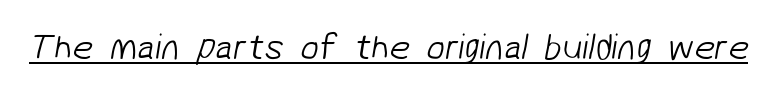
{"serif": "no", "bold": "no", "weight": "light", "width": "normal", "stroke_contrast": "low", "x_height": "medium", "monospaced": "no", "underline": "yes", "letter_spacing": "normal", "letter_spacing_em": 0.0, "glyph_px": 37}
